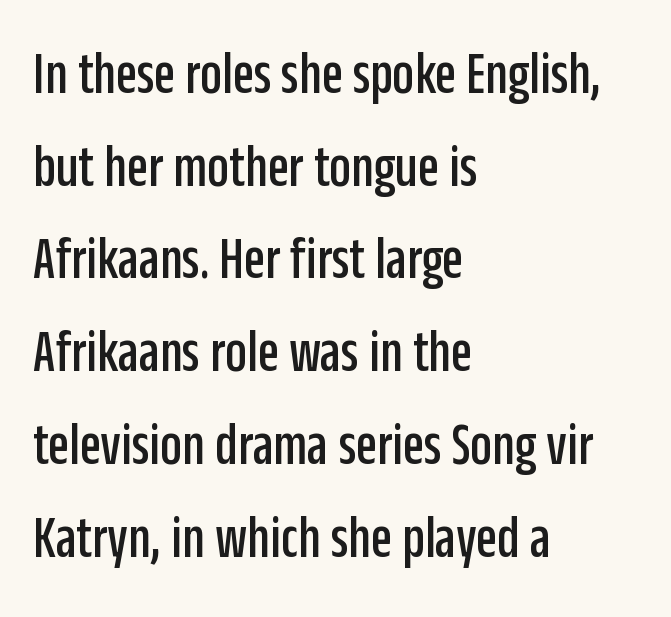
Nobody touched the tracking dial on this one. Has an underline been added? It has not. Teacher's note: observe the even left margin — that is flush-left alignment. No feet cap the strokes, marking this as sans-serif type.
